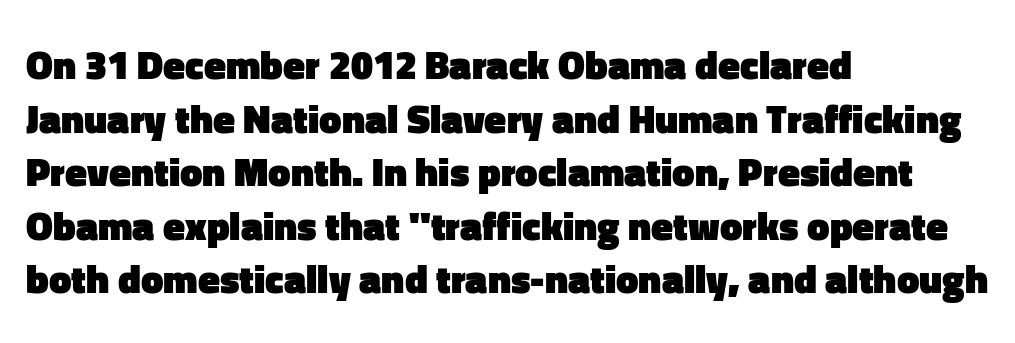
Q: Is the text bold? A: Yes.
Q: Is the text italic (slanted)? A: No, it is upright.
Q: Is the typeface a serif or a sans-serif typeface? A: Sans-serif.
Q: Is the text underlined? A: No.
Q: How is the paragraph aligned? A: Left-aligned.
Q: Is the spacing between letters normal or unusually wide? A: Normal.
Q: Is the spacing between lines tight, normal or loose? A: Normal.
Q: Width (condensed, normal, or wide)? A: Normal.
Q: Stroke contrast? A: Low.
Q: x-height? A: Medium.
Q: Monospaced? A: No.
